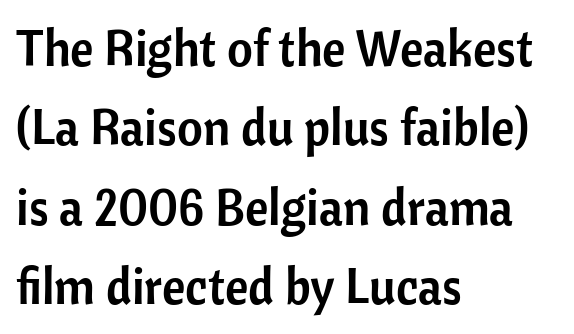
Q: Is the text italic (slanted)? A: No, it is upright.
Q: Is the typeface a serif or a sans-serif typeface? A: Sans-serif.
Q: Is the text underlined? A: No.
Q: How is the paragraph aligned? A: Left-aligned.
Q: Is the spacing between letters normal or unusually wide? A: Normal.
Q: Is the spacing between lines tight, normal or loose? A: Normal.
Q: Width (condensed, normal, or wide)? A: Normal.
Q: Stroke contrast? A: Low.
Q: x-height? A: Medium.
Q: Monospaced? A: No.
